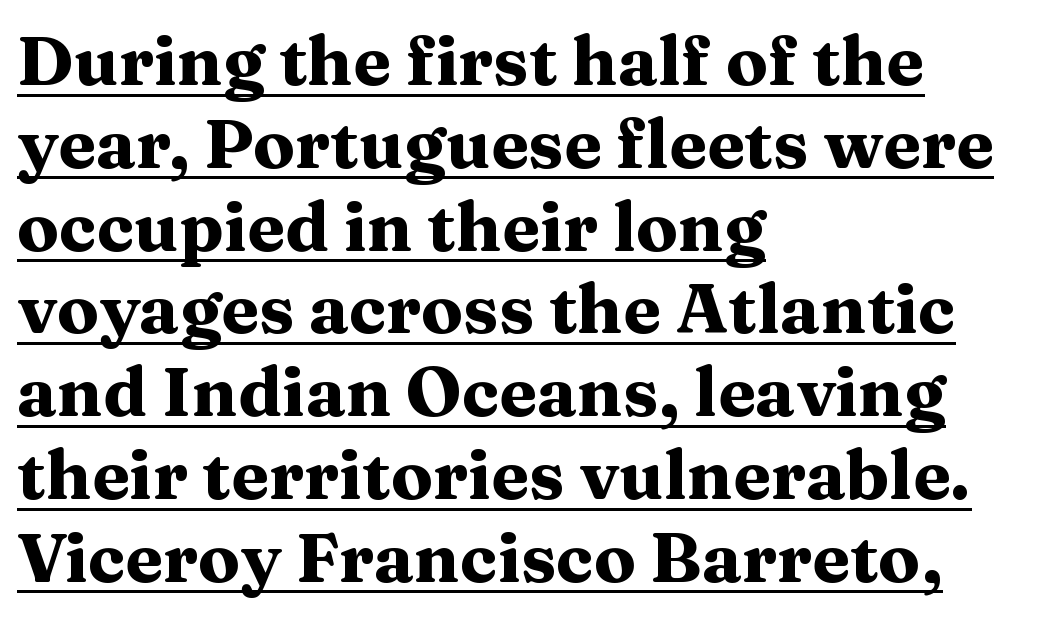
The image shows 69 px heavy, wide serif type, upright; set left-aligned, line spacing 1.2x, normal letter spacing, underlined; medium stroke contrast and a medium x-height.
